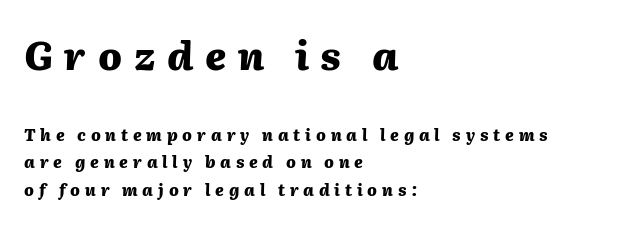
The image shows 39 px heavy type, italic (leaning right); set left-aligned, line spacing 1.71x, unusually wide letter spacing (+0.3 em), not underlined; the first (top) block is 2.44x larger; medium stroke contrast and a medium x-height.
